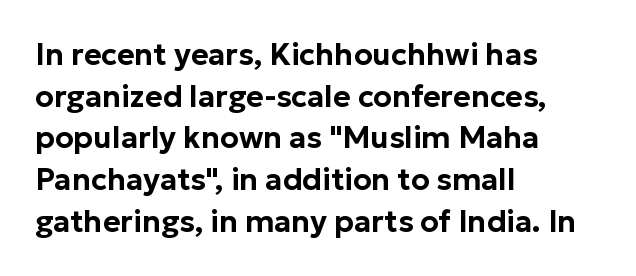
Q: Is the text italic (slanted)? A: No, it is upright.
Q: Is the typeface a serif or a sans-serif typeface? A: Sans-serif.
Q: Is the text underlined? A: No.
Q: How is the paragraph aligned? A: Left-aligned.
Q: Is the spacing between letters normal or unusually wide? A: Normal.
Q: Is the spacing between lines tight, normal or loose? A: Normal.
Q: Width (condensed, normal, or wide)? A: Normal.
Q: Stroke contrast? A: Low.
Q: x-height? A: Medium.
Q: Monospaced? A: No.
